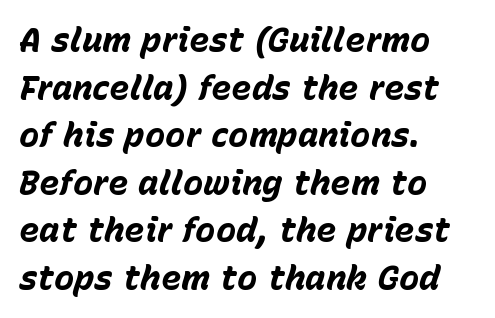
{"italic": "yes", "lean": "right", "slant_degrees": 15, "bold": "yes", "weight": "bold", "width": "normal", "stroke_contrast": "low", "x_height": "medium", "monospaced": "no", "underline": "no", "align": "left", "line_spacing": "normal", "line_spacing_ratio": 1.4, "letter_spacing": "normal", "letter_spacing_em": 0.0, "glyph_px": 34}
